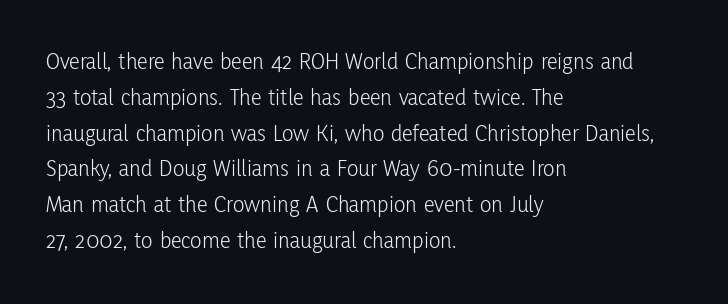
Q: Is the text bold? A: No.
Q: Is the text italic (slanted)? A: No, it is upright.
Q: Is the text underlined? A: No.
Q: How is the paragraph aligned? A: Left-aligned.
Q: Is the spacing between letters normal or unusually wide? A: Normal.
Q: Is the spacing between lines tight, normal or loose? A: Normal.
